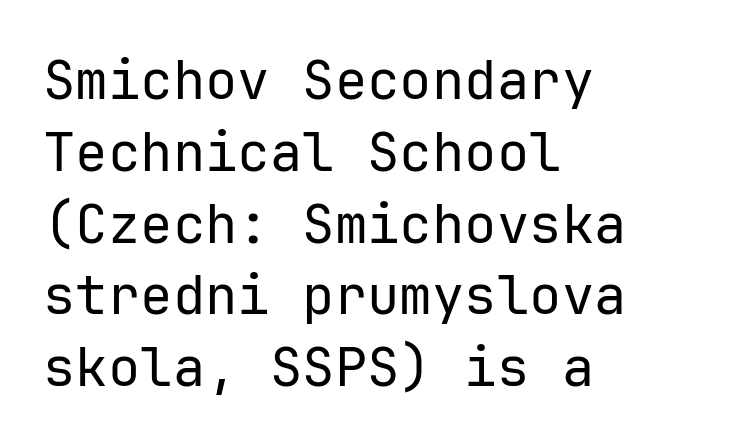
Q: Is the text bold? A: No.
Q: Is the text italic (slanted)? A: No, it is upright.
Q: Is the typeface a serif or a sans-serif typeface? A: Sans-serif.
Q: Is the text underlined? A: No.
Q: How is the paragraph aligned? A: Left-aligned.
Q: Is the spacing between letters normal or unusually wide? A: Normal.
Q: Is the spacing between lines tight, normal or loose? A: Normal.
Q: Width (condensed, normal, or wide)? A: Normal.
Q: Stroke contrast? A: Low.
Q: x-height? A: Medium.
Q: Monospaced? A: Yes.
